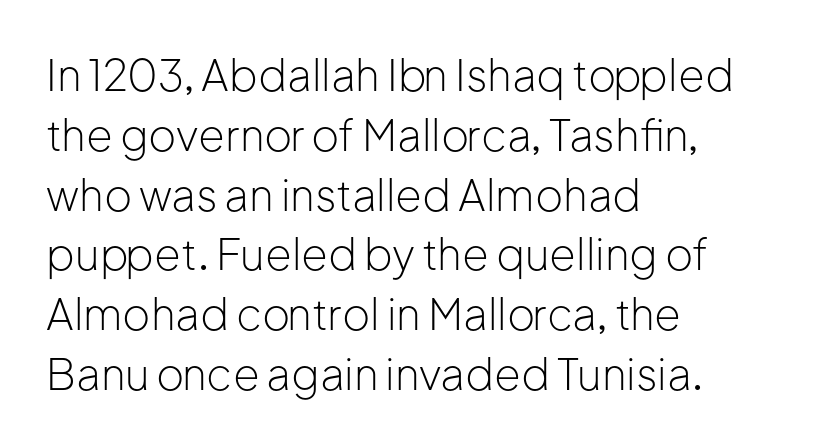
The image shows 43 px light sans-serif type, upright; set left-aligned, normal line spacing (1.39x), normal letter spacing, not underlined; low stroke contrast and a medium x-height.
